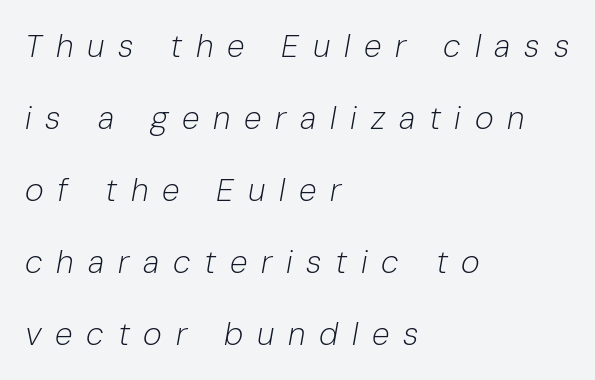
Q: Is the text bold? A: No.
Q: Is the text italic (slanted)? A: Yes, it leans right by about 10 degrees.
Q: Is the text underlined? A: No.
Q: How is the paragraph aligned? A: Left-aligned.
Q: Is the spacing between letters normal or unusually wide? A: Unusually wide.
Q: Is the spacing between lines tight, normal or loose? A: Loose.
Q: Width (condensed, normal, or wide)? A: Normal.
Q: Stroke contrast? A: Low.
Q: x-height? A: Medium.
Q: Monospaced? A: No.
